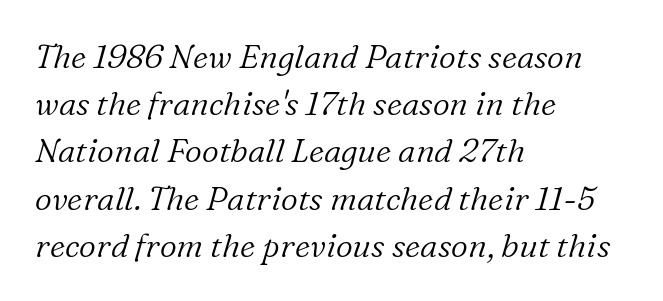
Q: Is the text bold? A: No.
Q: Is the text italic (slanted)? A: Yes, it leans right by about 16 degrees.
Q: Is the typeface a serif or a sans-serif typeface? A: Serif.
Q: Is the text underlined? A: No.
Q: How is the paragraph aligned? A: Left-aligned.
Q: Is the spacing between letters normal or unusually wide? A: Normal.
Q: Is the spacing between lines tight, normal or loose? A: Normal.
Q: Width (condensed, normal, or wide)? A: Normal.
Q: Stroke contrast? A: Low.
Q: x-height? A: Medium.
Q: Monospaced? A: No.
